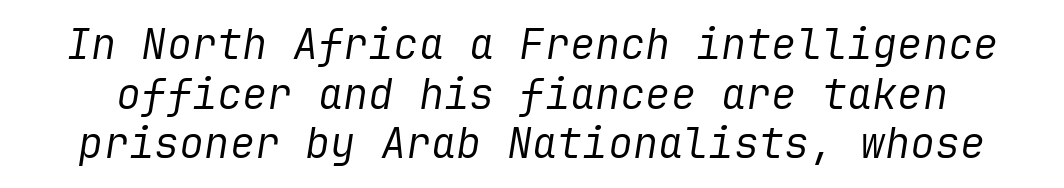
{"italic": "yes", "lean": "right", "slant_degrees": 9, "bold": "no", "weight": "regular", "width": "normal", "stroke_contrast": "low", "x_height": "medium", "underline": "no", "line_spacing_ratio": 1.18, "letter_spacing": "normal", "letter_spacing_em": 0.0, "glyph_px": 42}
